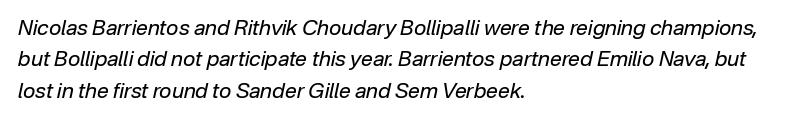
Casual observation: everything's shoved over to the left. Caption: face not bold, strokes unweighted. Underline: absent. The letters are slanted; this is an italic face.
